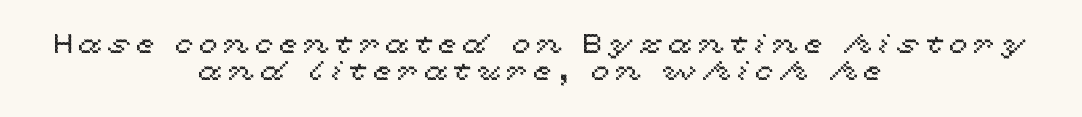
Q: Is the text italic (slanted)? A: Yes.
Q: Is the text underlined? A: No.
Q: How is the paragraph aligned? A: Centered.
Q: Is the spacing between letters normal or unusually wide? A: Unusually wide.
Q: Is the spacing between lines tight, normal or loose? A: Tight.
